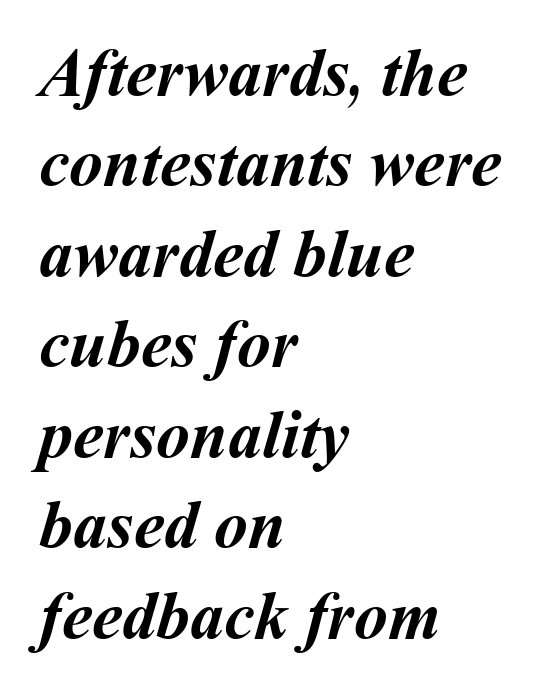
{"bold": "yes", "weight": "semibold", "width": "normal", "stroke_contrast": "medium", "x_height": "medium", "monospaced": "no", "underline": "no", "align": "left", "line_spacing": "normal", "line_spacing_ratio": 1.33, "letter_spacing": "normal", "letter_spacing_em": 0.0, "glyph_px": 68}
